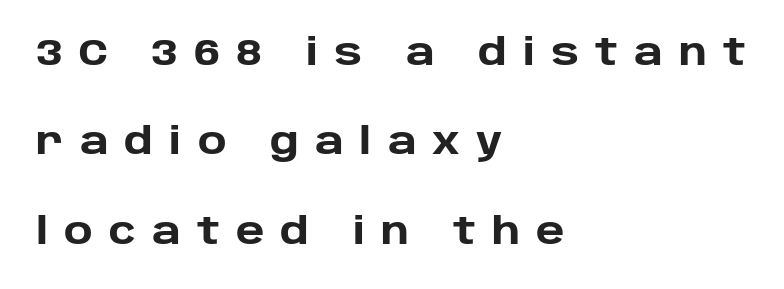
{"serif": "no", "italic": "no", "bold": "yes", "weight": "heavy", "width": "normal", "stroke_contrast": "low", "x_height": "large", "monospaced": "no", "underline": "no", "align": "left", "line_spacing": "loose", "line_spacing_ratio": 2.48, "letter_spacing": "wide", "letter_spacing_em": 0.45, "glyph_px": 36}
